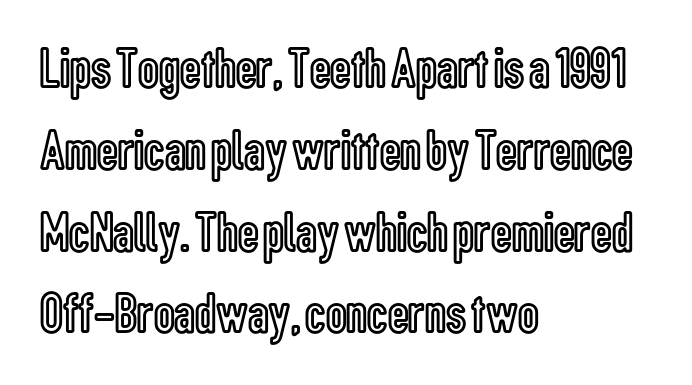
{"italic": "no", "width": "condensed", "x_height": "medium", "monospaced": "no", "underline": "no", "align": "left", "line_spacing": "normal", "line_spacing_ratio": 1.41, "letter_spacing": "normal", "letter_spacing_em": 0.0, "glyph_px": 58}
